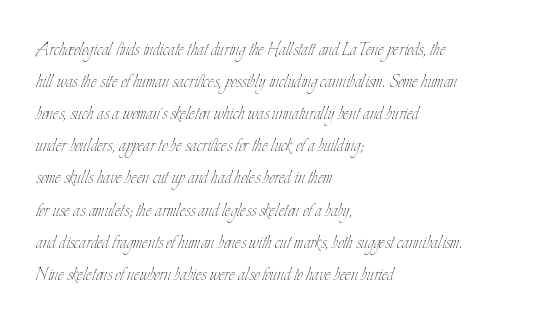
The image shows 22 px text type; set left-aligned, normal line spacing (1.46x), normal letter spacing, not underlined.
